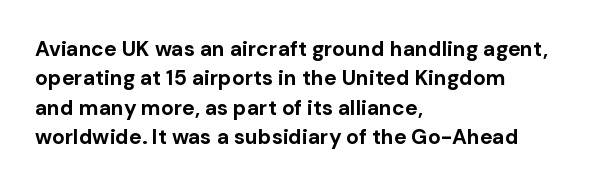
The image shows 21 px bold type, upright; set left-aligned, normal line spacing (1.4x), normal letter spacing, not underlined.
